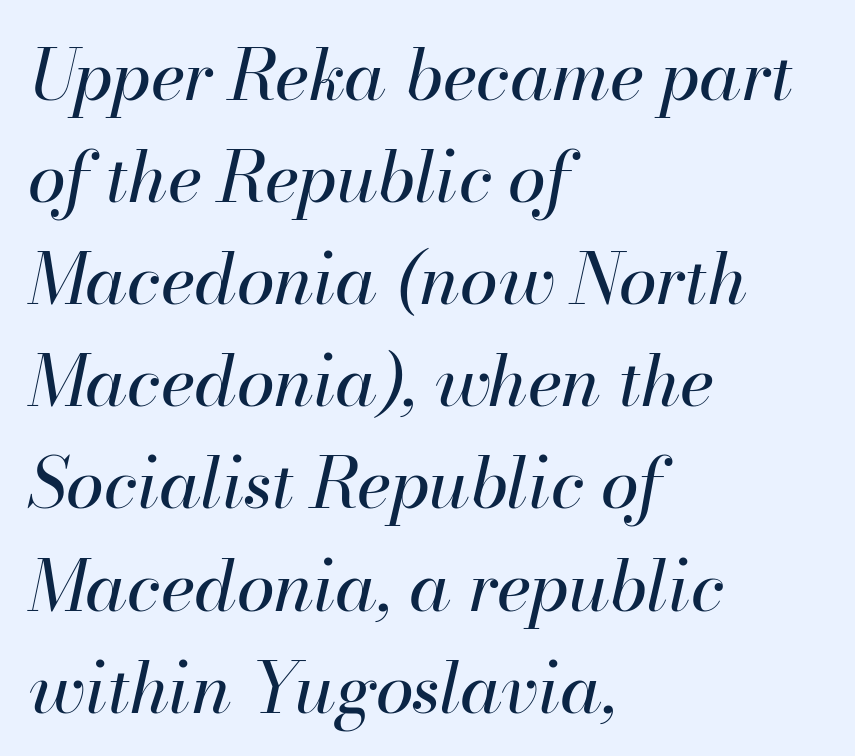
{"italic": "yes", "lean": "right", "slant_degrees": 13, "bold": "no", "weight": "regular", "width": "normal", "stroke_contrast": "high", "x_height": "small", "monospaced": "no", "underline": "no", "align": "left", "line_spacing": "normal", "line_spacing_ratio": 1.48, "letter_spacing": "normal", "letter_spacing_em": 0.0, "glyph_px": 69}
